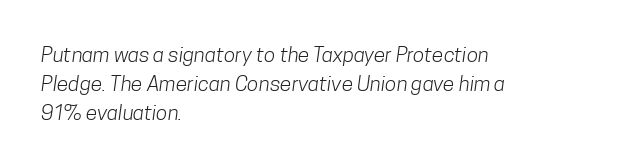
The image shows 21 px text type; set left-aligned, normal line spacing (1.39x), normal letter spacing, not underlined.
